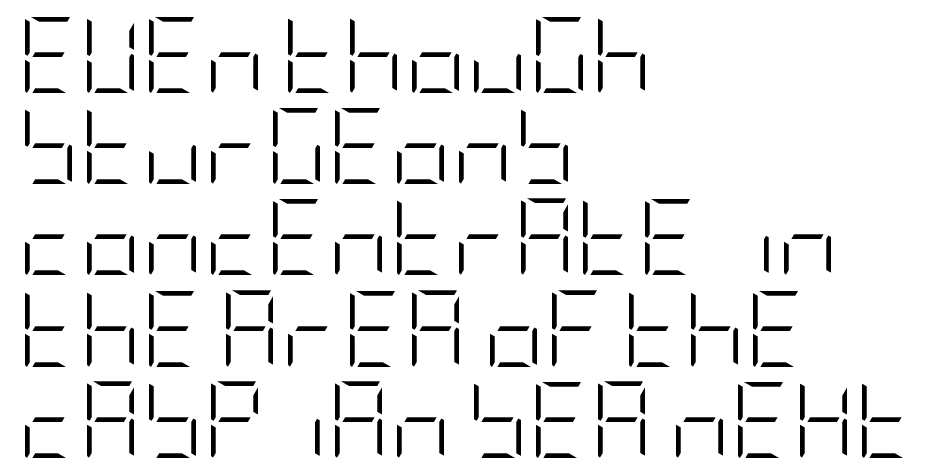
{"serif": "no", "italic": "no", "bold": "no", "weight": "light", "width": "condensed", "stroke_contrast": "low", "x_height": "large", "underline": "no", "align": "left", "line_spacing_ratio": 1.2, "letter_spacing": "normal", "letter_spacing_em": 0.0, "glyph_px": 76}
